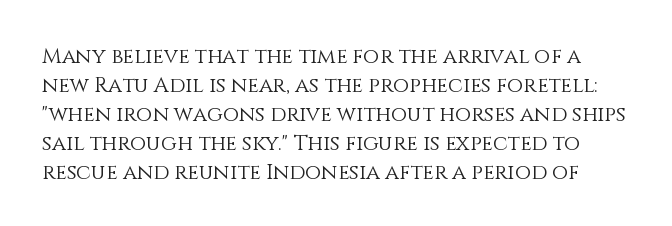
Q: Is the text bold? A: No.
Q: Is the text italic (slanted)? A: No, it is upright.
Q: Is the text underlined? A: No.
Q: Is the spacing between letters normal or unusually wide? A: Normal.
Q: Is the spacing between lines tight, normal or loose? A: Normal.
